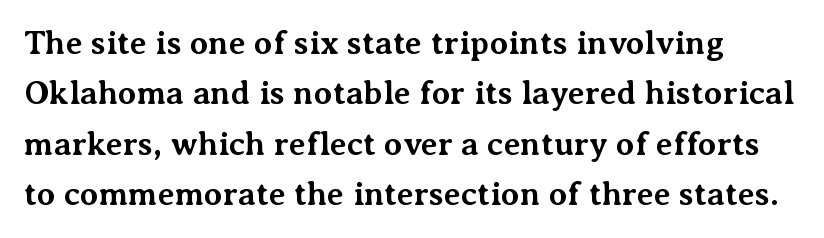
The image shows 33 px bold serif type, upright; set normal line spacing (1.53x), normal letter spacing, not underlined; medium stroke contrast and a medium x-height.
